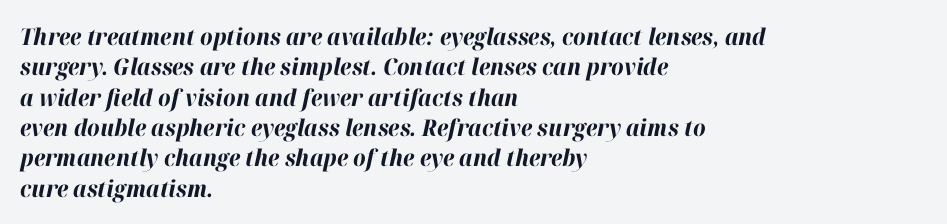
Q: Is the text bold? A: Yes.
Q: Is the text italic (slanted)? A: Yes, it leans right by about 12 degrees.
Q: Is the text underlined? A: No.
Q: How is the paragraph aligned? A: Left-aligned.
Q: Is the spacing between letters normal or unusually wide? A: Normal.
Q: Is the spacing between lines tight, normal or loose? A: Normal.
